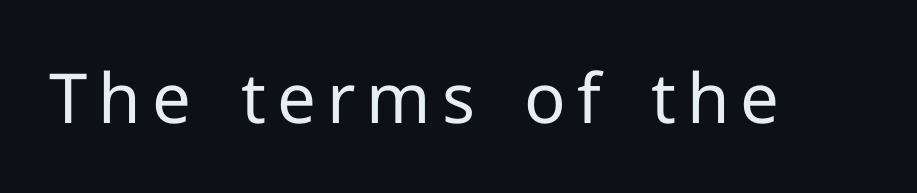
Weight: regular or lighter. A sans-serif font was chosen for this passage. A typesetter would call this proportional, since set widths differ per character. Unmarked baselines from the first word to the last.
